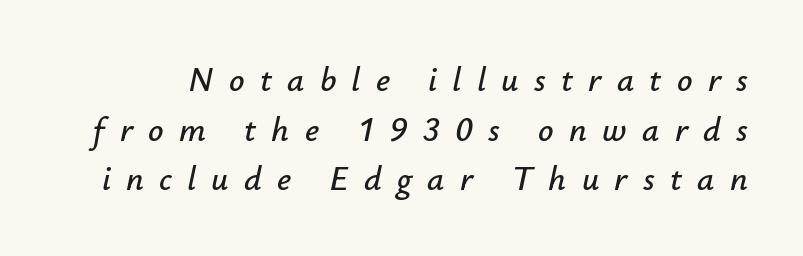
Q: Is the text italic (slanted)? A: Yes, it leans right by about 12 degrees.
Q: Is the text underlined? A: No.
Q: Is the spacing between letters normal or unusually wide? A: Unusually wide.
Q: Is the spacing between lines tight, normal or loose? A: Normal.
Q: Width (condensed, normal, or wide)? A: Normal.
Q: Stroke contrast? A: Low.
Q: x-height? A: Small.
Q: Monospaced? A: No.
